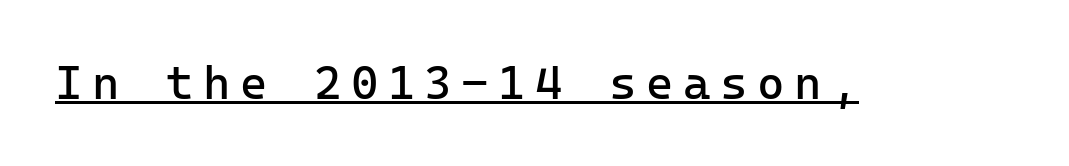
Q: Is the text bold? A: No.
Q: Is the text italic (slanted)? A: No, it is upright.
Q: Is the typeface a serif or a sans-serif typeface? A: Sans-serif.
Q: Is the text underlined? A: Yes.
Q: Is the spacing between letters normal or unusually wide? A: Unusually wide.
Q: Width (condensed, normal, or wide)? A: Normal.
Q: Stroke contrast? A: Low.
Q: x-height? A: Medium.
